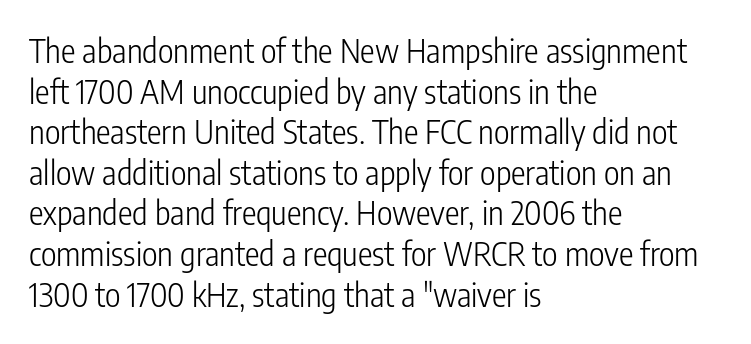
{"serif": "no", "italic": "no", "bold": "no", "weight": "light", "width": "condensed", "stroke_contrast": "low", "x_height": "medium", "monospaced": "no", "underline": "no", "align": "left", "line_spacing_ratio": 1.23, "letter_spacing": "normal", "letter_spacing_em": 0.0, "glyph_px": 33}
